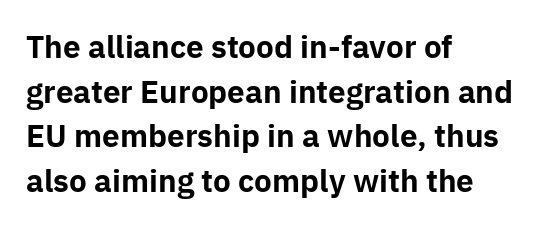
{"serif": "no", "italic": "no", "bold": "yes", "weight": "bold", "width": "normal", "stroke_contrast": "low", "x_height": "medium", "monospaced": "no", "underline": "no", "align": "left", "line_spacing": "normal", "line_spacing_ratio": 1.49, "letter_spacing": "normal", "letter_spacing_em": 0.0, "glyph_px": 30}
